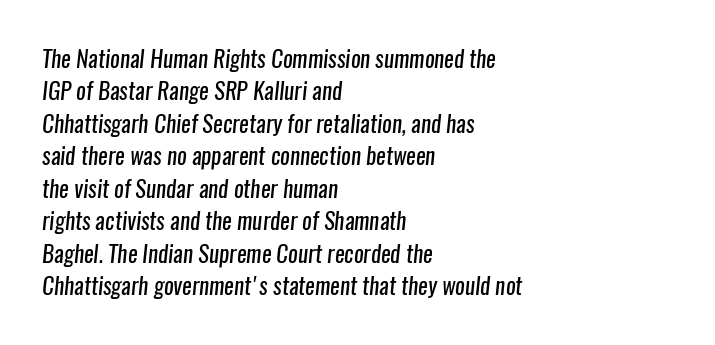
Q: Is the text bold? A: No.
Q: Is the text underlined? A: No.
Q: How is the paragraph aligned? A: Left-aligned.
Q: Is the spacing between letters normal or unusually wide? A: Normal.
Q: Is the spacing between lines tight, normal or loose? A: Normal.
